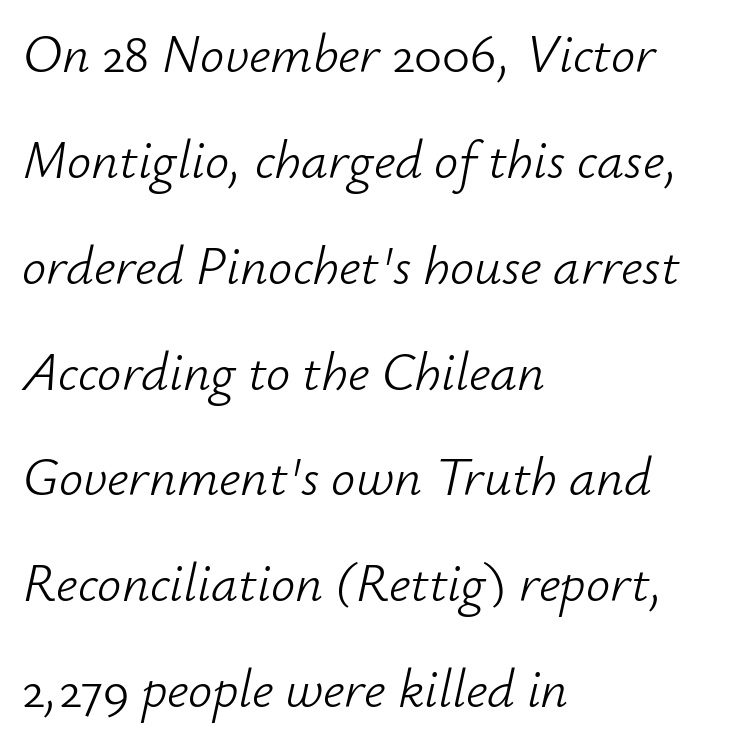
Slant detected: the letters are inclined. Descenders hang freely into open space. Loosely led — the rows are spread out. Does extra space separate the letters? No, they use regular spacing.
